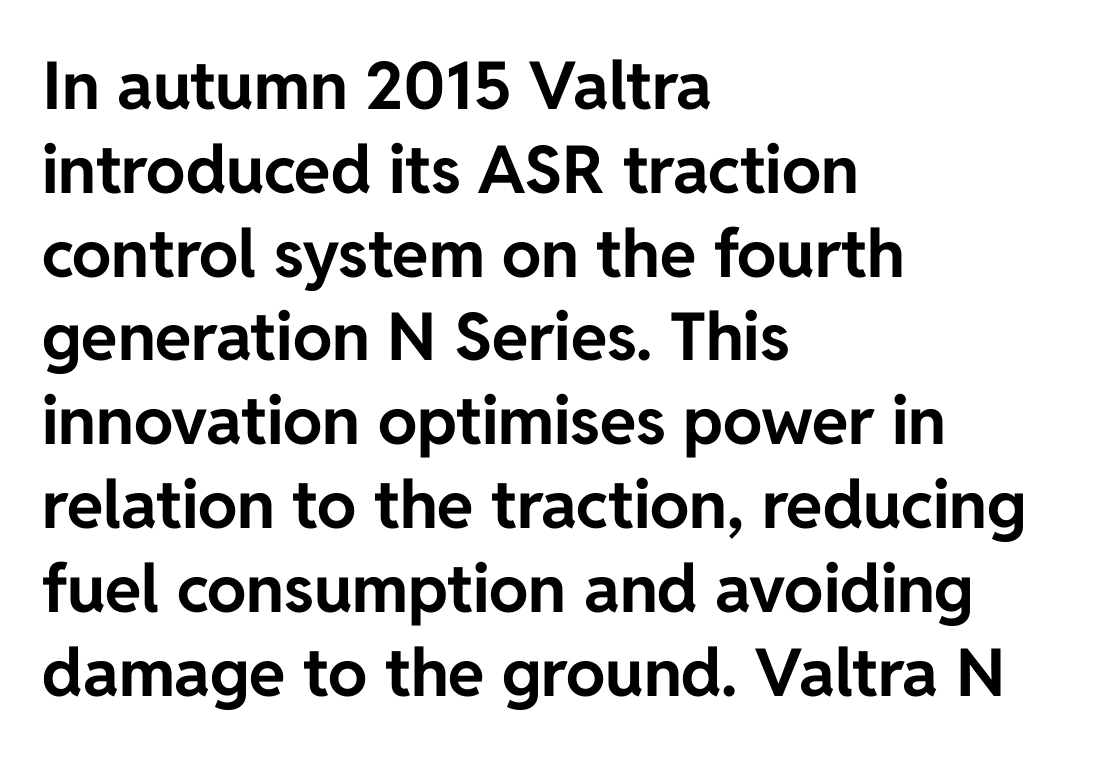
{"serif": "no", "italic": "no", "bold": "yes", "weight": "bold", "width": "normal", "stroke_contrast": "low", "x_height": "medium", "monospaced": "no", "underline": "no", "align": "left", "line_spacing": "normal", "line_spacing_ratio": 1.27, "letter_spacing": "normal", "letter_spacing_em": 0.0, "glyph_px": 66}
